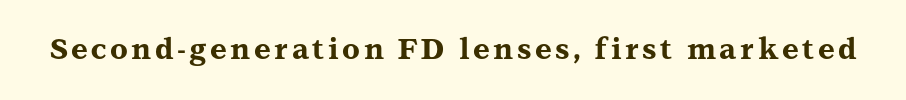
Q: Is the text bold? A: Yes.
Q: Is the text italic (slanted)? A: No, it is upright.
Q: Is the typeface a serif or a sans-serif typeface? A: Serif.
Q: Is the text underlined? A: No.
Q: Width (condensed, normal, or wide)? A: Wide.
Q: Stroke contrast? A: Medium.
Q: x-height? A: Medium.
Q: Monospaced? A: No.
